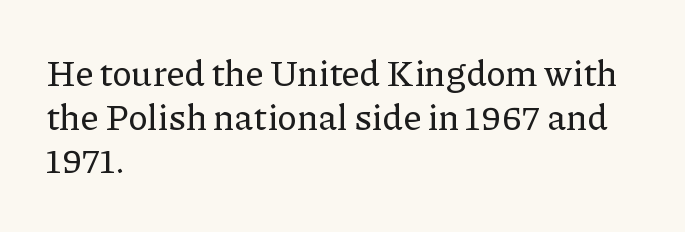
{"serif": "yes", "italic": "no", "width": "normal", "stroke_contrast": "low", "x_height": "medium", "monospaced": "no", "underline": "no", "align": "left", "line_spacing_ratio": 1.21, "letter_spacing": "normal", "letter_spacing_em": 0.0, "glyph_px": 36}
